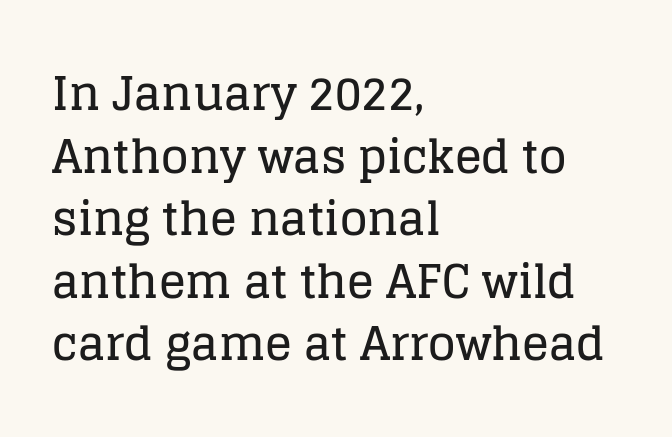
Q: Is the text italic (slanted)? A: No, it is upright.
Q: Is the typeface a serif or a sans-serif typeface? A: Serif.
Q: Is the text underlined? A: No.
Q: How is the paragraph aligned? A: Left-aligned.
Q: Is the spacing between letters normal or unusually wide? A: Normal.
Q: Is the spacing between lines tight, normal or loose? A: Normal.
Q: Width (condensed, normal, or wide)? A: Normal.
Q: Stroke contrast? A: Low.
Q: x-height? A: Large.
Q: Monospaced? A: No.
